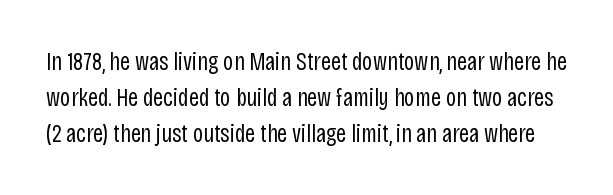
This rendering leaves character spacing at its baseline value. No heavy texture on the line: the type isn't bold. Unlike italic type, these characters show no tilt at all. Lines of text with bare space underneath. One glance says typical: line gaps are just what's usual.
